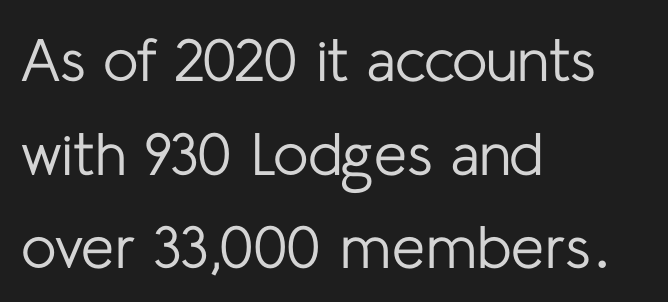
Q: Is the text bold? A: No.
Q: Is the text italic (slanted)? A: No, it is upright.
Q: Is the typeface a serif or a sans-serif typeface? A: Sans-serif.
Q: Is the text underlined? A: No.
Q: How is the paragraph aligned? A: Left-aligned.
Q: Is the spacing between letters normal or unusually wide? A: Normal.
Q: Is the spacing between lines tight, normal or loose? A: Normal.
Q: Width (condensed, normal, or wide)? A: Normal.
Q: Stroke contrast? A: Low.
Q: x-height? A: Medium.
Q: Monospaced? A: No.
